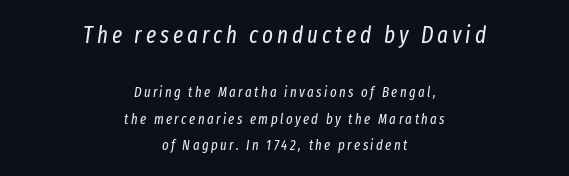
The image shows 23 px text type, italic (leaning right); set centered, loose line spacing (1.9x), not underlined; the first (top) block is 1.64x larger.
